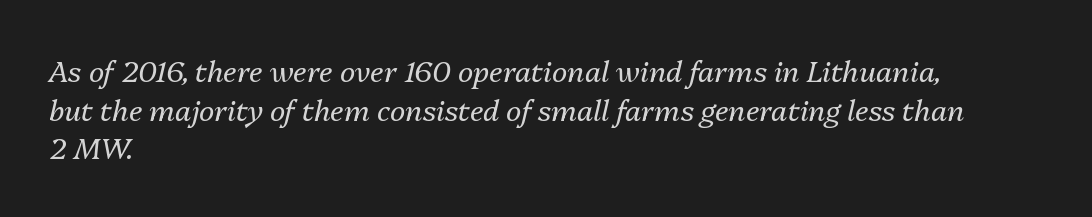
Normally led — the rows are evenly, conventionally spaced. Do the characters align in a grid? No, the font is proportional. The ragged edge is on the right, which tells us the setting is flush left. Is the stroke heavy? The answer is a plain regular-or-lighter. Any mark beneath the type? The region is blank.
